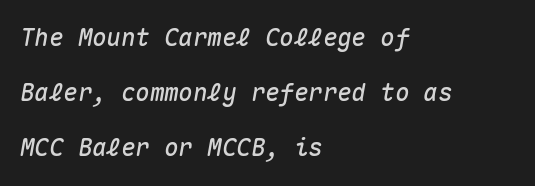
Q: Is the text italic (slanted)? A: Yes, it leans right by about 10 degrees.
Q: Is the text underlined? A: No.
Q: How is the paragraph aligned? A: Left-aligned.
Q: Is the spacing between letters normal or unusually wide? A: Normal.
Q: Is the spacing between lines tight, normal or loose? A: Loose.
